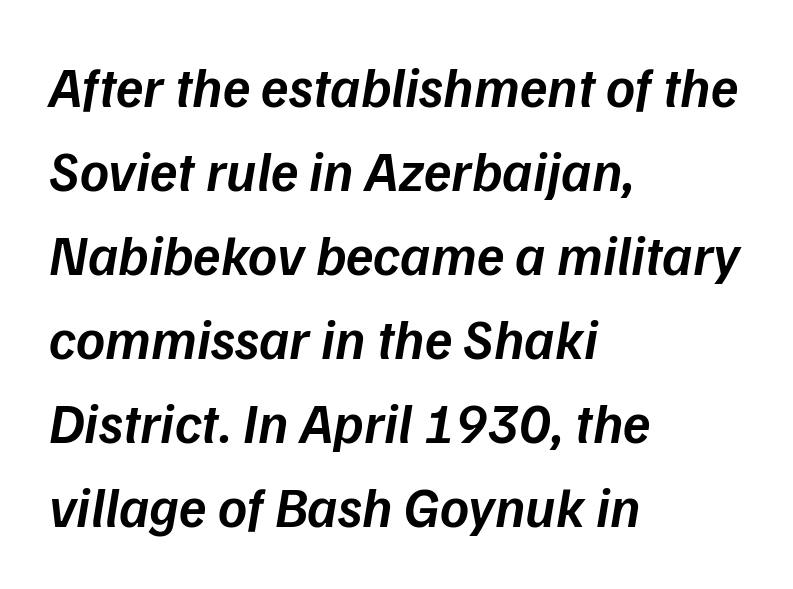
Q: Is the text bold? A: Semi-bold.
Q: Is the text italic (slanted)? A: Yes, it leans right by about 9 degrees.
Q: Is the text underlined? A: No.
Q: How is the paragraph aligned? A: Left-aligned.
Q: Is the spacing between letters normal or unusually wide? A: Normal.
Q: Is the spacing between lines tight, normal or loose? A: Normal.
Q: Width (condensed, normal, or wide)? A: Normal.
Q: Stroke contrast? A: Low.
Q: x-height? A: Medium.
Q: Monospaced? A: No.
